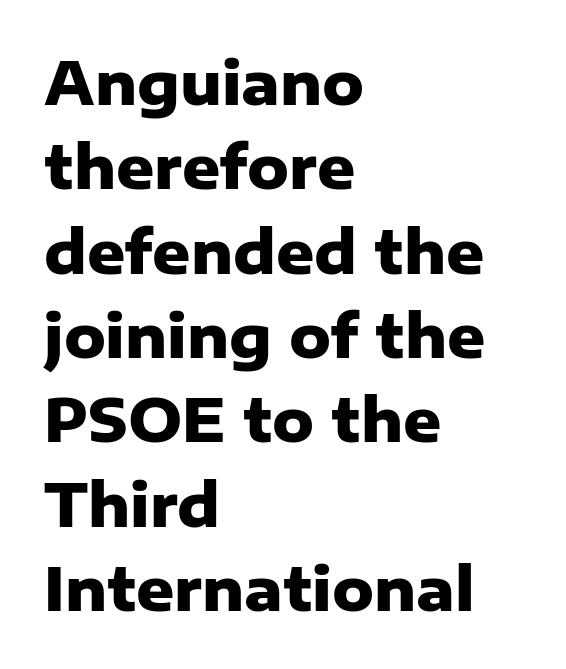
{"serif": "no", "italic": "no", "bold": "yes", "weight": "heavy", "width": "normal", "stroke_contrast": "low", "x_height": "medium", "monospaced": "no", "underline": "no", "align": "left", "line_spacing": "normal", "line_spacing_ratio": 1.43, "letter_spacing": "normal", "letter_spacing_em": 0.0, "glyph_px": 59}
